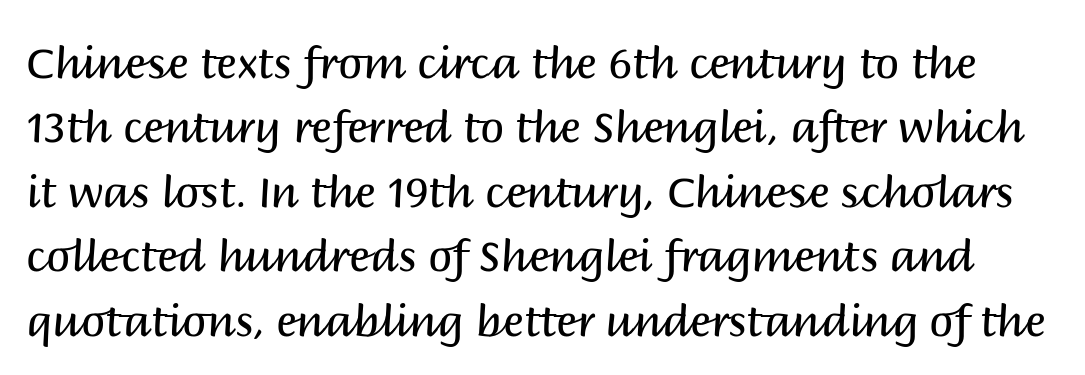
Regarding serifs, this sample does without them. The vertical gap from one line to the next is medium. Check under the words: just untouched page. The typeface has the unassuming heft of standard copy or less.
